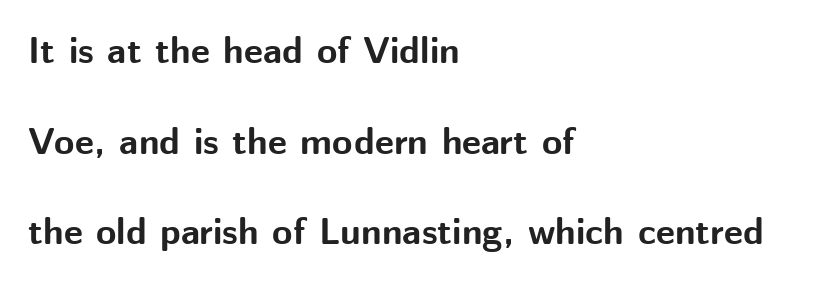
Serif or sans? Sans — the stroke terminals are bare. Designer's note — italics off, roman on. Unmarked baselines from the first word to the last. Every row of glyphs begins at an identical x-position on the left.
